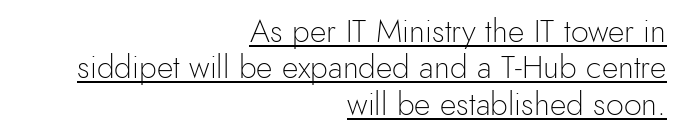
The image shows 32 px light sans-serif type, upright; set right-aligned, tight line spacing (1.14x), normal letter spacing, underlined; a small x-height.
